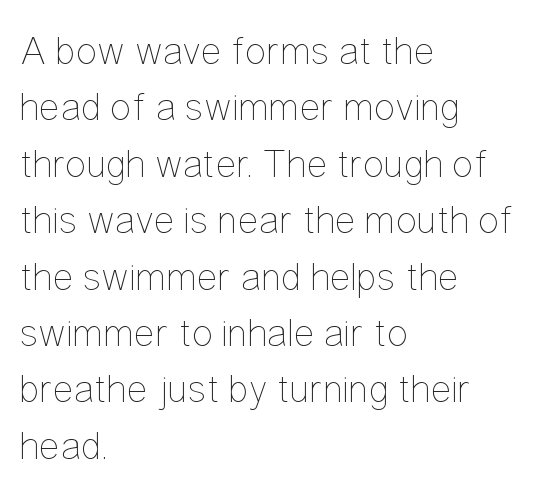
Q: Is the text bold? A: No.
Q: Is the text italic (slanted)? A: No, it is upright.
Q: Is the text underlined? A: No.
Q: How is the paragraph aligned? A: Left-aligned.
Q: Is the spacing between letters normal or unusually wide? A: Normal.
Q: Is the spacing between lines tight, normal or loose? A: Normal.
Q: Width (condensed, normal, or wide)? A: Condensed.
Q: Stroke contrast? A: Low.
Q: x-height? A: Medium.
Q: Monospaced? A: No.
